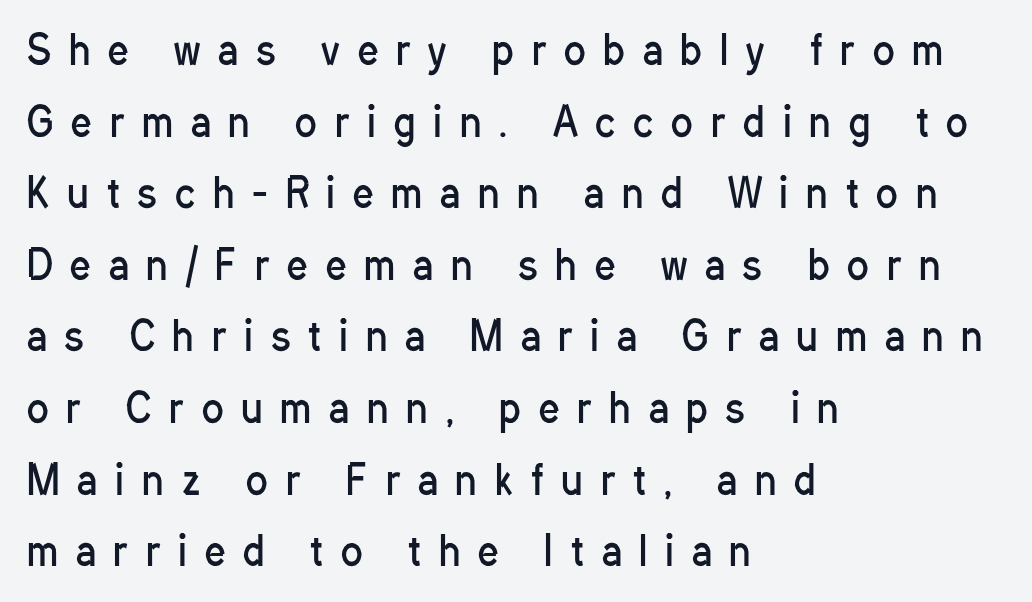
{"serif": "no", "italic": "no", "bold": "no", "weight": "regular", "width": "condensed", "stroke_contrast": "low", "x_height": "medium", "monospaced": "no", "underline": "no", "align": "left", "line_spacing_ratio": 1.79, "letter_spacing": "wide", "letter_spacing_em": 0.45, "glyph_px": 40}
